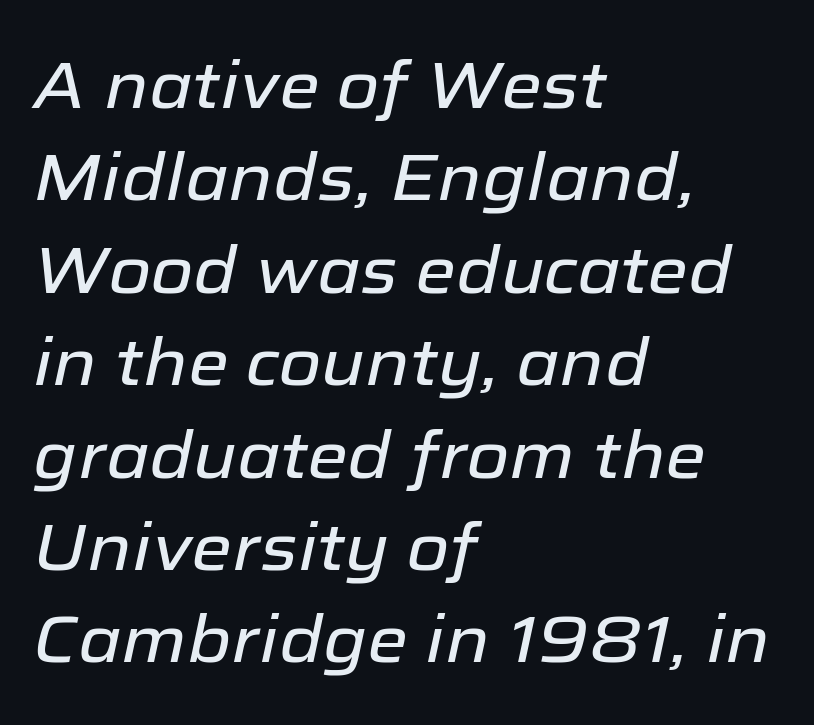
{"italic": "yes", "lean": "right", "slant_degrees": 12, "width": "normal", "stroke_contrast": "low", "x_height": "medium", "monospaced": "no", "underline": "no", "align": "left", "line_spacing": "normal", "line_spacing_ratio": 1.4, "letter_spacing": "normal", "letter_spacing_em": 0.0, "glyph_px": 66}
